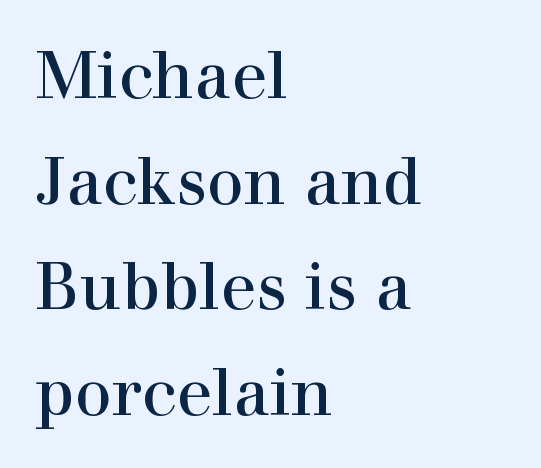
The image shows 66 px serif type, upright; set left-aligned, normal line spacing (1.6x), normal letter spacing, not underlined; a medium x-height.
